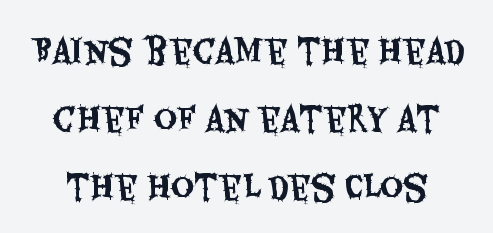
{"serif": "no", "italic": "no", "width": "condensed", "stroke_contrast": "medium", "x_height": "large", "monospaced": "no", "underline": "no", "align": "center", "line_spacing": "loose", "line_spacing_ratio": 2.12, "letter_spacing": "normal", "letter_spacing_em": 0.0, "glyph_px": 32}
